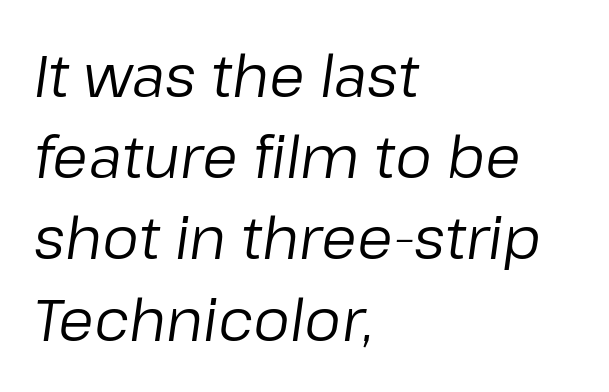
Designer's note — italics engaged. One glance says typical: line gaps are just what's usual. The letters advance in unequal steps, a hallmark of proportional type. This rendering features lettering with no underline. No chunkiness to these letters — they're not bold. Typeset ragged right — the left edge is the straight one.
